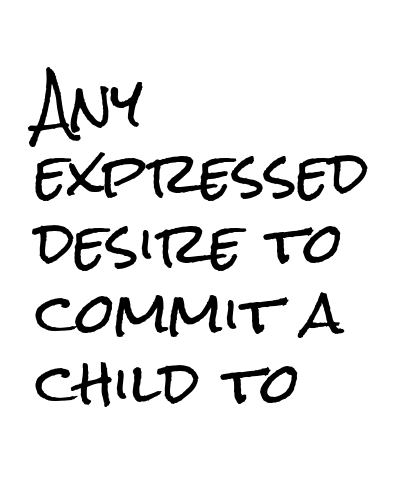
Q: Is the text italic (slanted)? A: No, it is upright.
Q: Is the typeface a serif or a sans-serif typeface? A: Sans-serif.
Q: Is the text underlined? A: No.
Q: How is the paragraph aligned? A: Left-aligned.
Q: Is the spacing between letters normal or unusually wide? A: Normal.
Q: Is the spacing between lines tight, normal or loose? A: Normal.
Q: Width (condensed, normal, or wide)? A: Condensed.
Q: Stroke contrast? A: Low.
Q: x-height? A: Medium.
Q: Monospaced? A: No.
